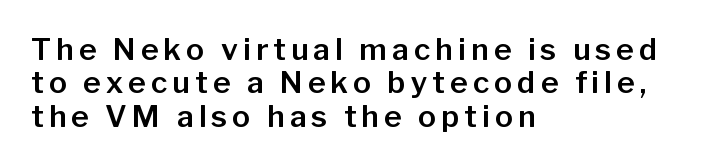
{"serif": "no", "italic": "no", "width": "normal", "stroke_contrast": "low", "x_height": "medium", "monospaced": "no", "underline": "no", "align": "left", "line_spacing": "tight", "line_spacing_ratio": 1.11, "glyph_px": 30}
